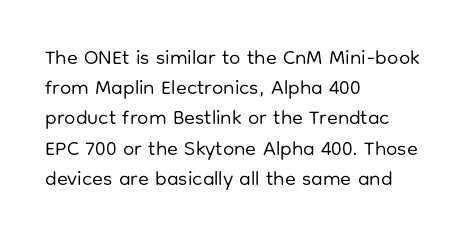
{"italic": "no", "bold": "no", "underline": "no", "align": "left", "line_spacing": "normal", "line_spacing_ratio": 1.51, "letter_spacing": "normal", "letter_spacing_em": 0.0, "glyph_px": 20}
